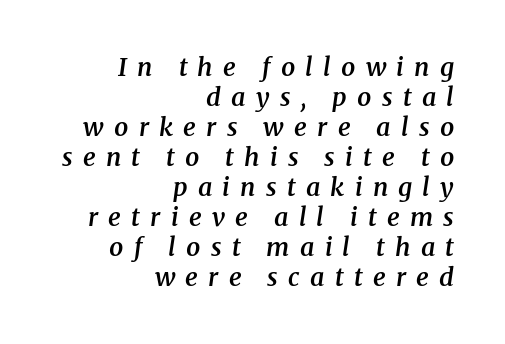
The image shows 25 px text type, italic (leaning right); set right-aligned, line spacing 1.2x, unusually wide letter spacing (+0.41 em), not underlined.
